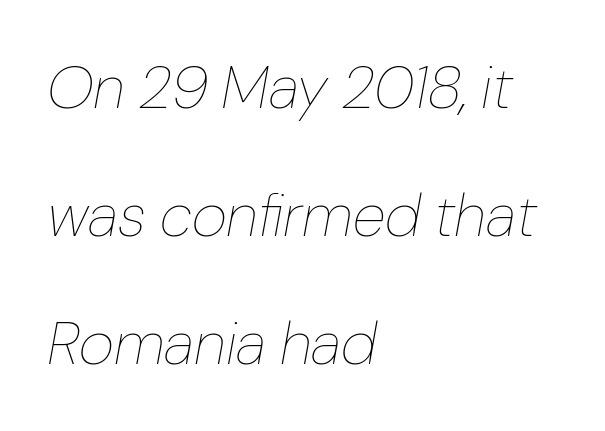
Q: Is the text bold? A: No.
Q: Is the text italic (slanted)? A: Yes, it leans right by about 10 degrees.
Q: Is the text underlined? A: No.
Q: How is the paragraph aligned? A: Left-aligned.
Q: Is the spacing between letters normal or unusually wide? A: Normal.
Q: Is the spacing between lines tight, normal or loose? A: Loose.
Q: Width (condensed, normal, or wide)? A: Normal.
Q: Stroke contrast? A: Low.
Q: x-height? A: Medium.
Q: Monospaced? A: No.
